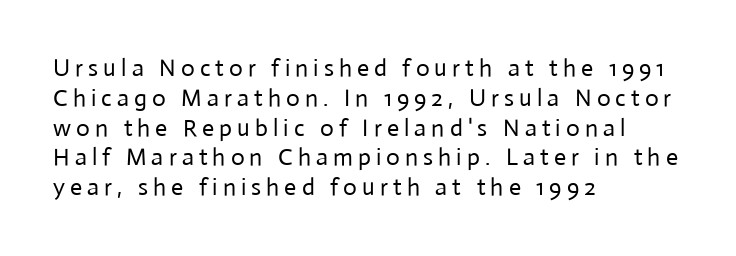
Q: Is the text bold? A: No.
Q: Is the text italic (slanted)? A: No, it is upright.
Q: Is the text underlined? A: No.
Q: How is the paragraph aligned? A: Left-aligned.
Q: Is the spacing between letters normal or unusually wide? A: Unusually wide.
